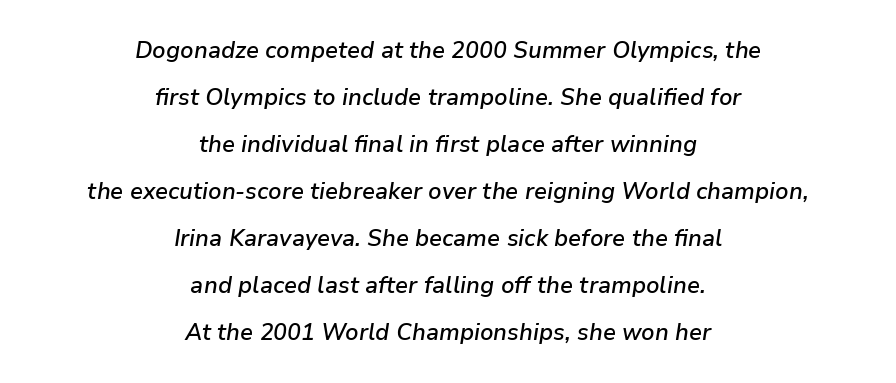
{"italic": "yes", "lean": "right", "slant_degrees": 9, "bold": "semi", "underline": "no", "align": "center", "line_spacing": "loose", "line_spacing_ratio": 2.04, "letter_spacing": "normal", "letter_spacing_em": 0.0, "glyph_px": 23}
